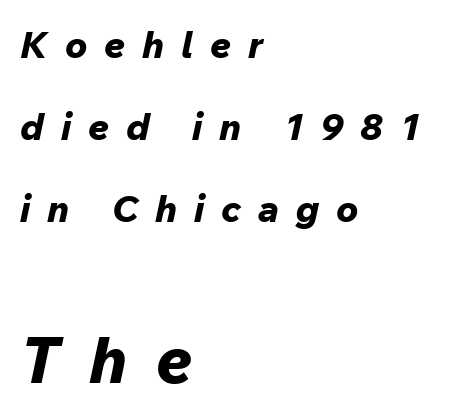
{"italic": "yes", "lean": "right", "slant_degrees": 12, "bold": "yes", "weight": "bold", "width": "normal", "stroke_contrast": "low", "x_height": "medium", "monospaced": "no", "underline": "no", "align": "left", "line_spacing": "loose", "line_spacing_ratio": 2.22, "letter_spacing": "wide", "letter_spacing_em": 0.46, "larger_block": "second", "size_ratio": 1.73, "glyph_px": 64}
